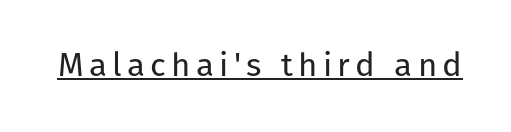
Q: Is the text bold? A: No.
Q: Is the text italic (slanted)? A: No, it is upright.
Q: Is the typeface a serif or a sans-serif typeface? A: Sans-serif.
Q: Is the text underlined? A: Yes.
Q: Width (condensed, normal, or wide)? A: Normal.
Q: Stroke contrast? A: Low.
Q: x-height? A: Medium.
Q: Monospaced? A: No.
